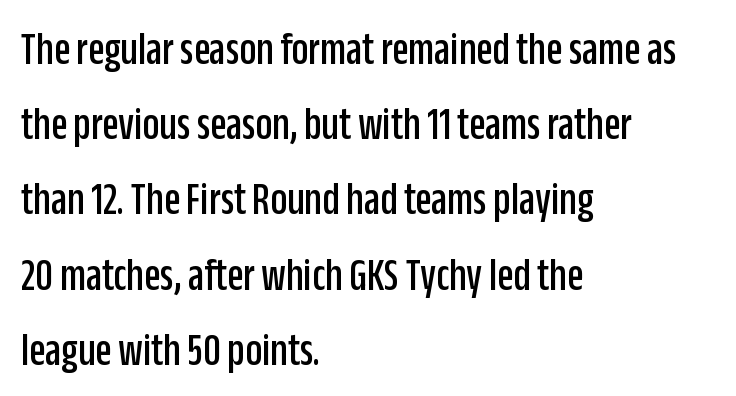
Lines of text with bare space underneath. These lines are rendered in a variable-pitch font. Rows of type keep a routine distance in the vertical direction. Observe the absence of serifs on each vertical stroke in this sample. Designer's note — italics off, roman on. The ragged edge is on the right, which tells us the setting is flush left.
